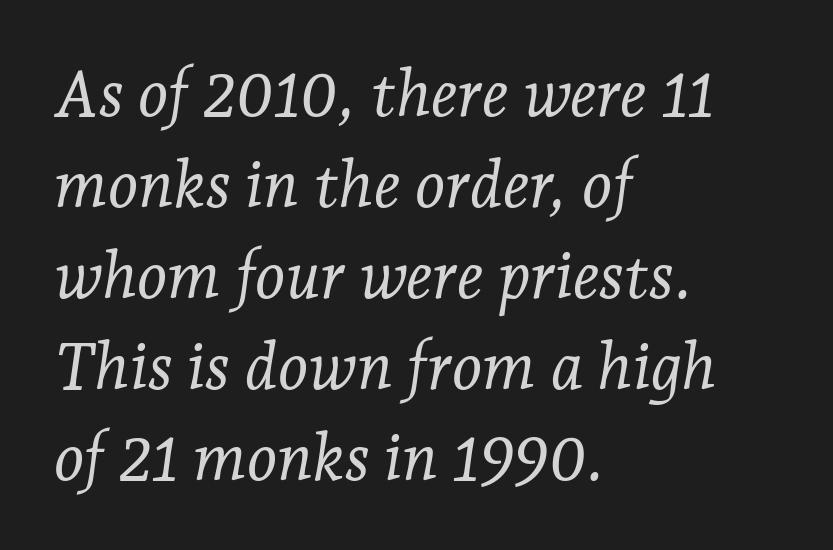
Q: Is the text bold? A: No.
Q: Is the text italic (slanted)? A: Yes, it leans right by about 7 degrees.
Q: Is the typeface a serif or a sans-serif typeface? A: Serif.
Q: Is the text underlined? A: No.
Q: How is the paragraph aligned? A: Left-aligned.
Q: Is the spacing between letters normal or unusually wide? A: Normal.
Q: Is the spacing between lines tight, normal or loose? A: Normal.
Q: Width (condensed, normal, or wide)? A: Normal.
Q: Stroke contrast? A: Low.
Q: x-height? A: Medium.
Q: Monospaced? A: No.
